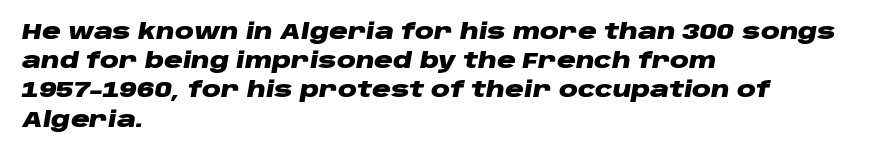
Evenly set lines give the paragraph a standard silhouette. Quick note: italic. The glyphs have the mass of a bold cut. The compositor pushed each line to the left boundary. A typesetter would call this zero additional tracking.
